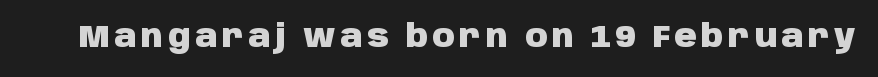
{"serif": "no", "italic": "no", "bold": "yes", "weight": "heavy", "width": "normal", "stroke_contrast": "low", "x_height": "large", "monospaced": "no", "underline": "no", "glyph_px": 31}
